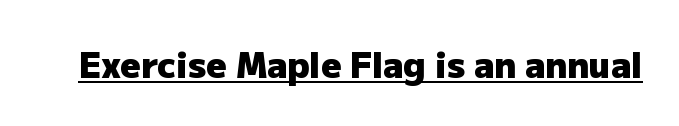
The image shows 35 px heavy sans-serif type, upright; set normal letter spacing, underlined; low stroke contrast and a medium x-height.
